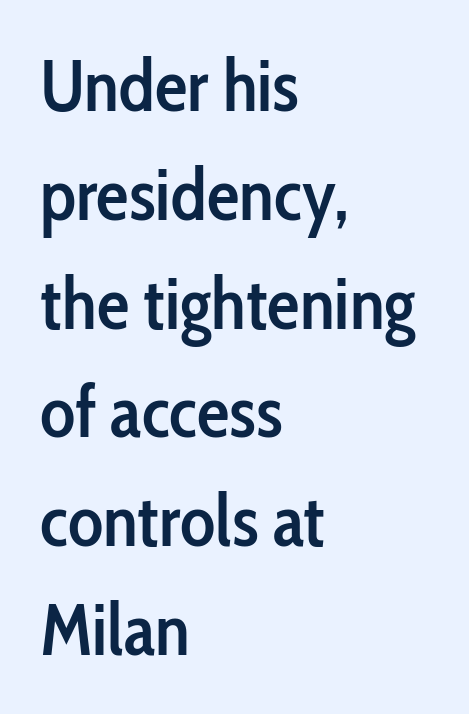
The image shows 73 px semibold, condensed sans-serif type, upright; set left-aligned, normal line spacing (1.49x), normal letter spacing, not underlined; low stroke contrast and a medium x-height.
